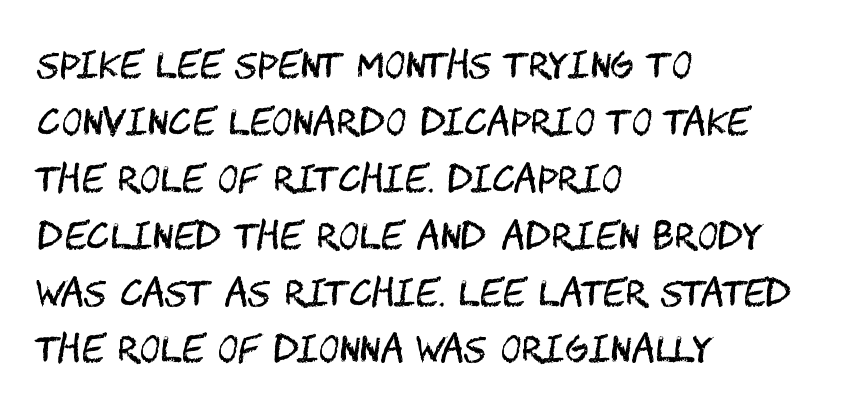
{"serif": "no", "italic": "no", "bold": "no", "weight": "regular", "width": "condensed", "stroke_contrast": "medium", "x_height": "large", "underline": "no", "align": "left", "line_spacing": "normal", "line_spacing_ratio": 1.58, "letter_spacing": "normal", "letter_spacing_em": 0.0, "glyph_px": 36}
